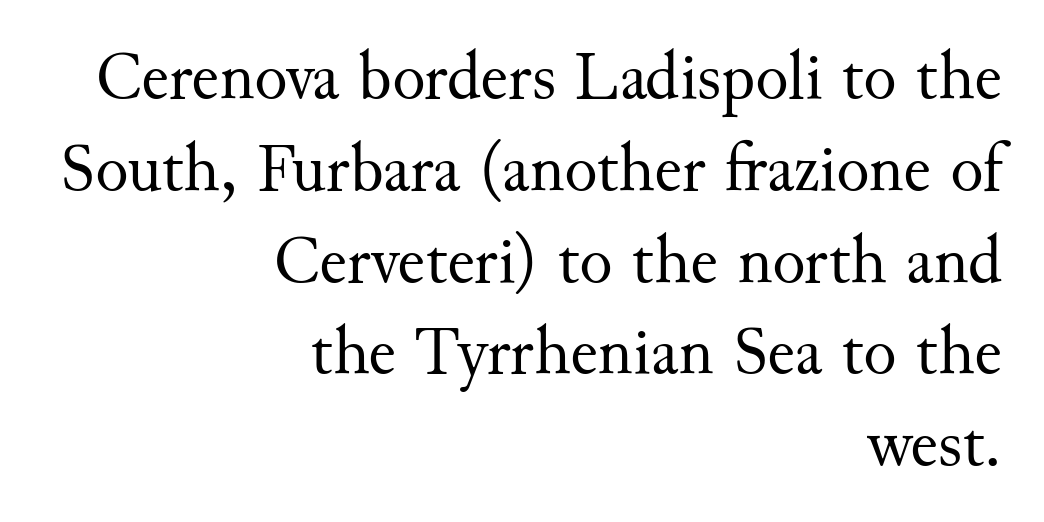
Q: Is the text bold? A: No.
Q: Is the text italic (slanted)? A: No, it is upright.
Q: Is the typeface a serif or a sans-serif typeface? A: Serif.
Q: Is the text underlined? A: No.
Q: How is the paragraph aligned? A: Right-aligned.
Q: Is the spacing between letters normal or unusually wide? A: Normal.
Q: Is the spacing between lines tight, normal or loose? A: Normal.
Q: Width (condensed, normal, or wide)? A: Normal.
Q: Stroke contrast? A: Medium.
Q: x-height? A: Small.
Q: Monospaced? A: No.
